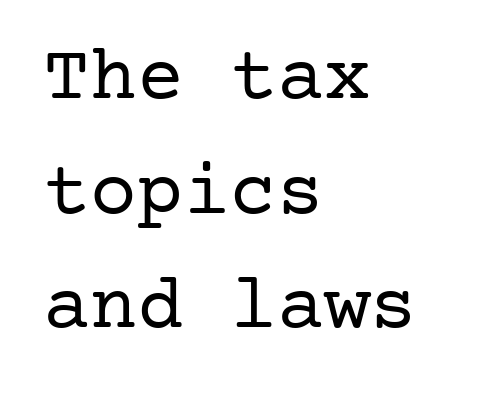
{"serif": "yes", "italic": "no", "bold": "no", "weight": "regular", "width": "normal", "stroke_contrast": "low", "x_height": "medium", "underline": "no", "align": "left", "line_spacing": "normal", "line_spacing_ratio": 1.47, "letter_spacing": "normal", "letter_spacing_em": 0.0, "glyph_px": 78}
